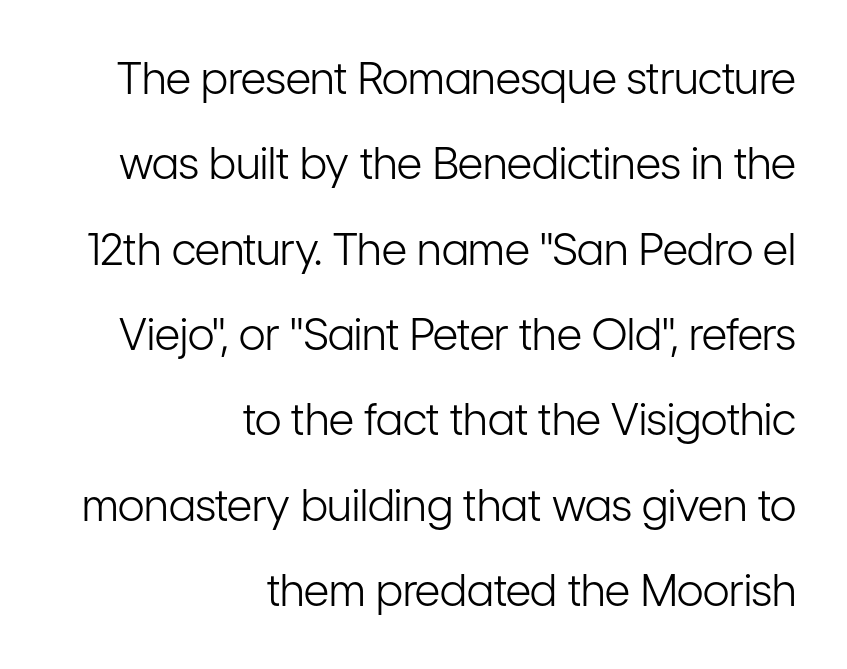
{"serif": "no", "italic": "no", "bold": "no", "weight": "light", "width": "condensed", "stroke_contrast": "low", "x_height": "medium", "monospaced": "no", "underline": "no", "align": "right", "line_spacing": "loose", "line_spacing_ratio": 1.94, "letter_spacing": "normal", "letter_spacing_em": 0.0, "glyph_px": 44}
